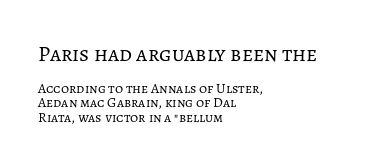
{"italic": "no", "bold": "no", "underline": "no", "align": "left", "line_spacing": "tight", "line_spacing_ratio": 1.02, "letter_spacing": "normal", "letter_spacing_em": 0.0, "larger_block": "first", "size_ratio": 1.57, "glyph_px": 22}
